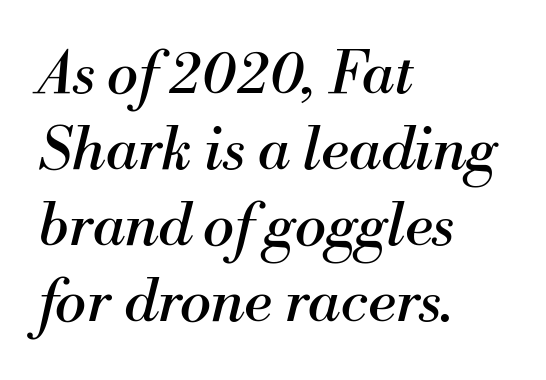
{"serif": "yes", "italic": "yes", "lean": "right", "slant_degrees": 13, "bold": "no", "weight": "regular", "width": "normal", "stroke_contrast": "medium", "x_height": "small", "monospaced": "no", "underline": "no", "align": "left", "line_spacing": "normal", "line_spacing_ratio": 1.29, "letter_spacing": "normal", "letter_spacing_em": 0.0, "glyph_px": 59}
